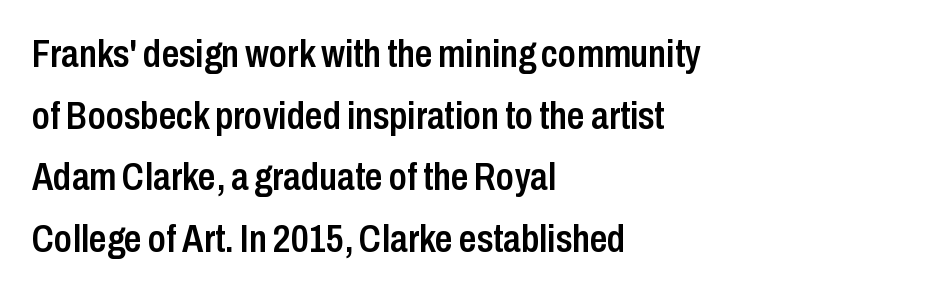
{"serif": "no", "italic": "no", "bold": "semi", "weight": "semibold", "width": "condensed", "stroke_contrast": "low", "x_height": "medium", "monospaced": "no", "underline": "no", "align": "left", "line_spacing": "normal", "line_spacing_ratio": 1.58, "letter_spacing": "normal", "letter_spacing_em": 0.0, "glyph_px": 39}
